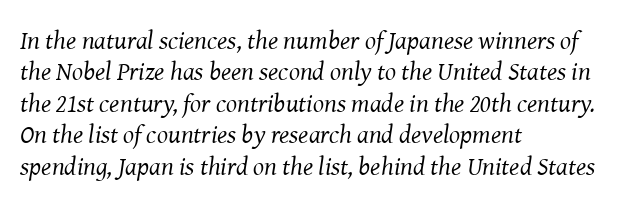
Q: Is the text bold? A: No.
Q: Is the text italic (slanted)? A: Yes, it leans right by about 8 degrees.
Q: Is the text underlined? A: No.
Q: How is the paragraph aligned? A: Left-aligned.
Q: Is the spacing between letters normal or unusually wide? A: Normal.
